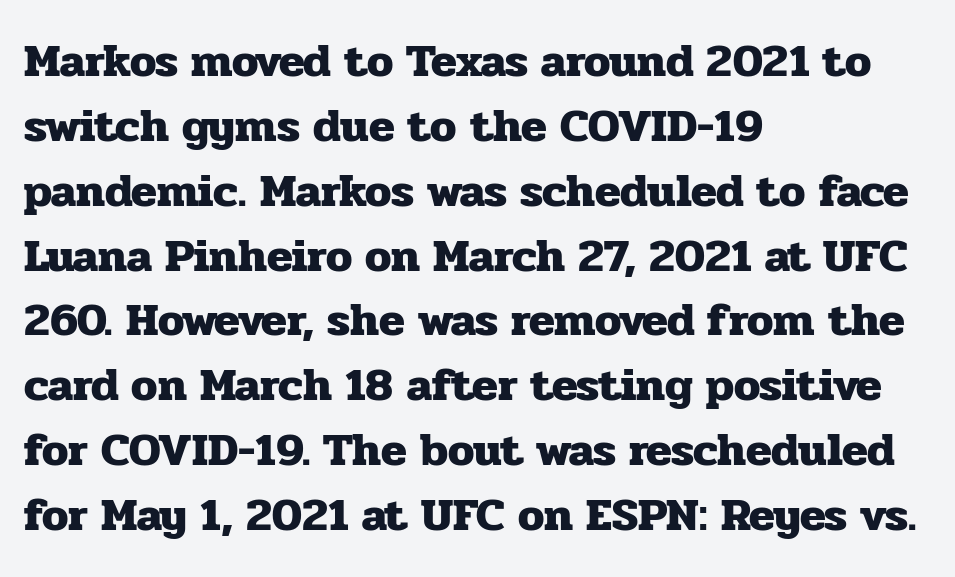
The paragraph shown leans on its left margin. It's the straight-up-and-down kind of type. Anything drawn beneath the words? Only blank space. Does the weight exceed regular? Yes, all the way to bold. What kind of face is this? One with serifs. Interline gaps are of average width in this sample.
